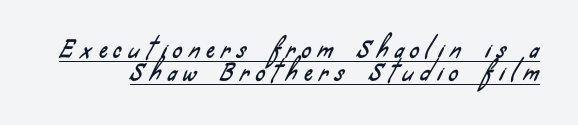
{"underline": "yes", "line_spacing": "tight", "line_spacing_ratio": 1.0, "letter_spacing": "wide", "letter_spacing_em": 0.31, "glyph_px": 23}
